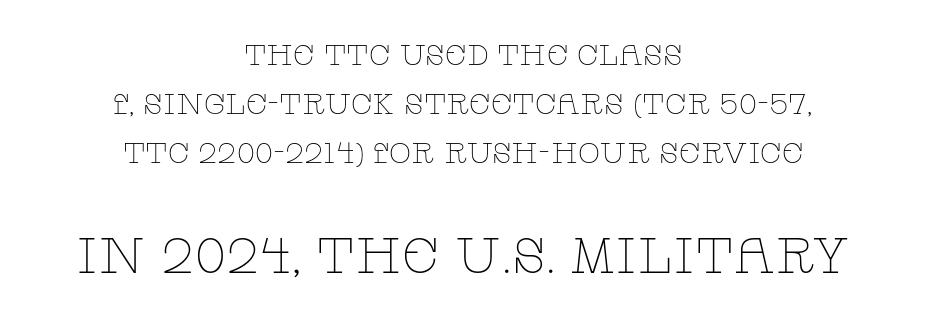
Does the lettering tilt? It doesn't — this is upright. Which chunk is bigger? The second one — the bottom block dwarfs the top. Each row of text sits above clean, open space. The strokes carry an ordinary text weight at most.
